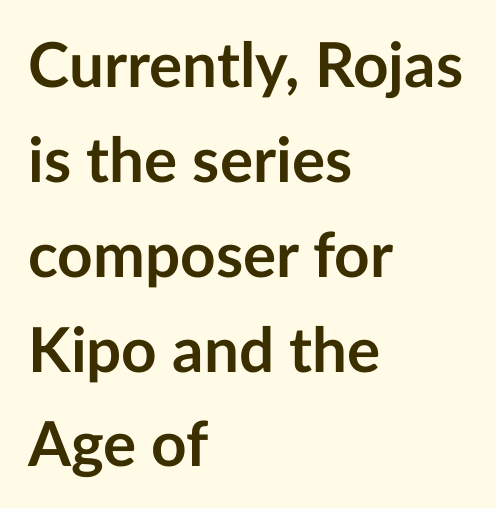
{"serif": "no", "italic": "no", "bold": "yes", "weight": "semibold", "width": "normal", "stroke_contrast": "low", "x_height": "medium", "monospaced": "no", "underline": "no", "align": "left", "line_spacing": "normal", "line_spacing_ratio": 1.53, "letter_spacing": "normal", "letter_spacing_em": 0.0, "glyph_px": 62}
